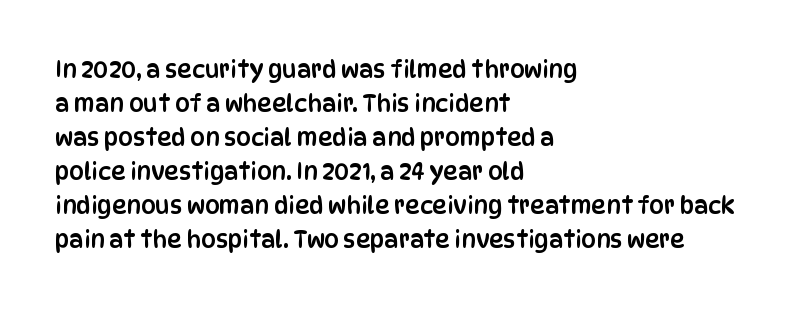
{"italic": "no", "underline": "no", "align": "left", "line_spacing": "normal", "line_spacing_ratio": 1.48, "letter_spacing": "normal", "letter_spacing_em": 0.0, "glyph_px": 23}
